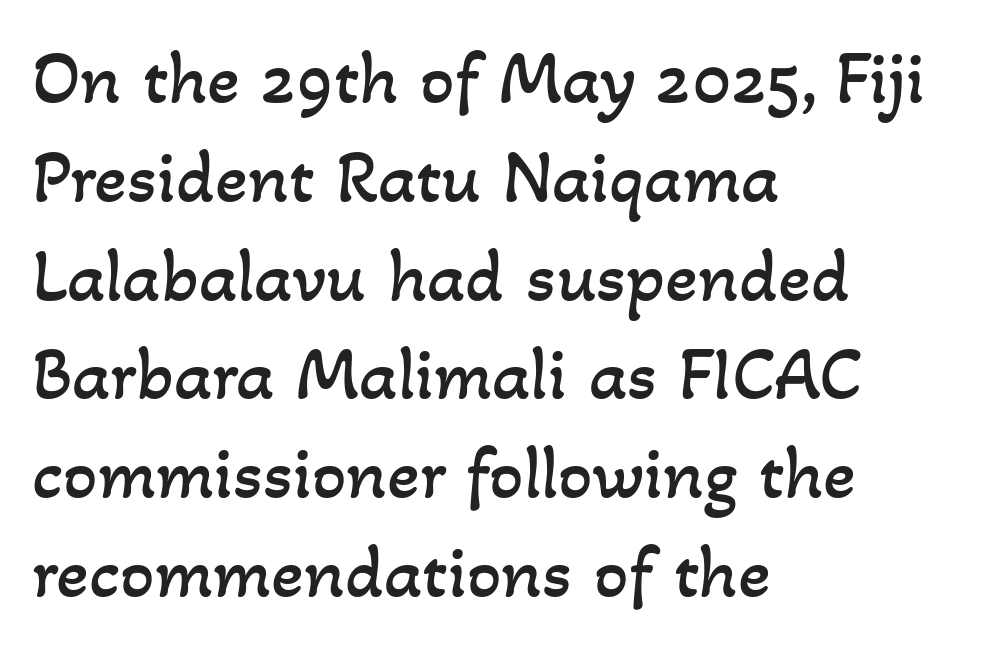
The image shows 76 px regular-weight type; set left-aligned, normal line spacing (1.3x), normal letter spacing, not underlined; low stroke contrast and a small x-height.
